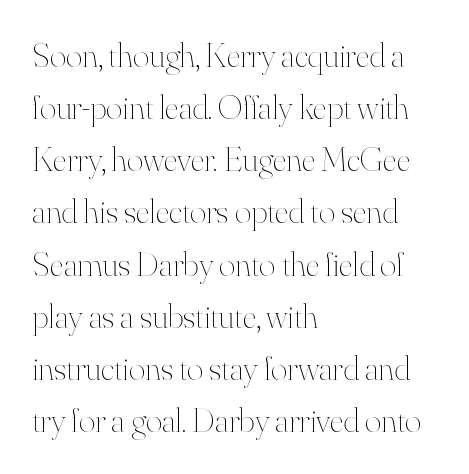
Q: Is the text bold? A: No.
Q: Is the text italic (slanted)? A: No, it is upright.
Q: Is the text underlined? A: No.
Q: How is the paragraph aligned? A: Left-aligned.
Q: Is the spacing between letters normal or unusually wide? A: Normal.
Q: Is the spacing between lines tight, normal or loose? A: Normal.
Q: Width (condensed, normal, or wide)? A: Normal.
Q: Stroke contrast? A: High.
Q: x-height? A: Small.
Q: Monospaced? A: No.
